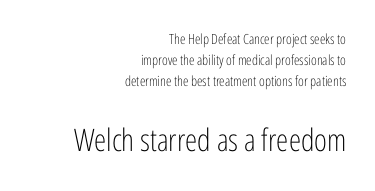
Q: Is the text bold? A: No.
Q: Is the text italic (slanted)? A: No, it is upright.
Q: Is the typeface a serif or a sans-serif typeface? A: Sans-serif.
Q: Is the text underlined? A: No.
Q: How is the paragraph aligned? A: Right-aligned.
Q: Is the spacing between letters normal or unusually wide? A: Normal.
Q: Is the spacing between lines tight, normal or loose? A: Normal.
Q: Which block of text is set in a larger size, the first (top) or the second (bottom)? A: The second (bottom) one.
Q: Width (condensed, normal, or wide)? A: Condensed.
Q: Stroke contrast? A: Low.
Q: x-height? A: Medium.
Q: Monospaced? A: No.
